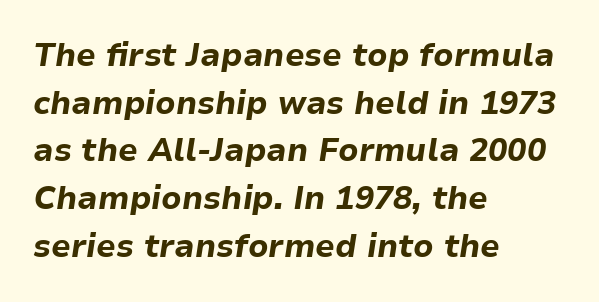
The passage shown is typed in a proportional face where columns would drift. The gaps between neighbouring characters are ordinary and unremarkable. Lines of text with bare space underneath. Is the type bold? Yes — the strokes are clearly thick and heavy. A typesetter would mark this as italic.
